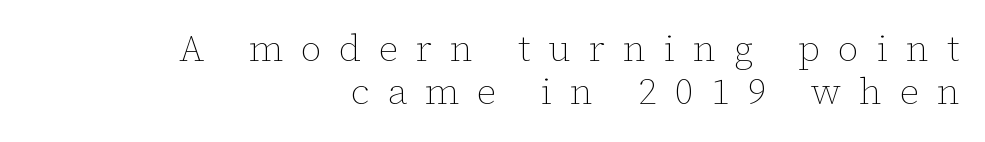
Q: Is the text bold? A: No.
Q: Is the text italic (slanted)? A: No, it is upright.
Q: Is the text underlined? A: No.
Q: How is the paragraph aligned? A: Right-aligned.
Q: Is the spacing between letters normal or unusually wide? A: Unusually wide.
Q: Is the spacing between lines tight, normal or loose? A: Tight.
Q: Width (condensed, normal, or wide)? A: Normal.
Q: Stroke contrast? A: Low.
Q: x-height? A: Medium.
Q: Monospaced? A: No.
